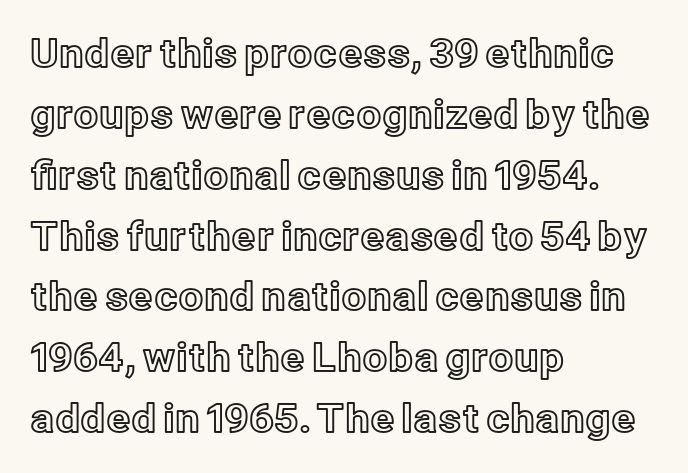
Any mark beneath the type? The region is blank. Default kerning and tracking; the words read as compact shapes. Ordinary non-slanted type is in use. These lines sit exactly where default settings would place them.
